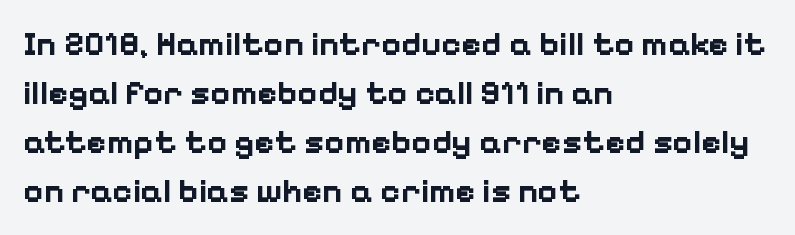
The typeface chosen for these lines omits serifs. Regarding leading, the lines here are spaced in the standard way. The line texture is even and compact thanks to regular tracking. The letters stand upright; this is a roman face. The glyphs are unaccompanied by any horizontal stroke below them. Typographic density is high because the face is bold.
